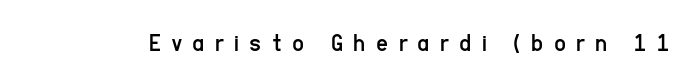
{"italic": "no", "bold": "no", "underline": "no", "letter_spacing": "wide", "letter_spacing_em": 0.4, "glyph_px": 26}
